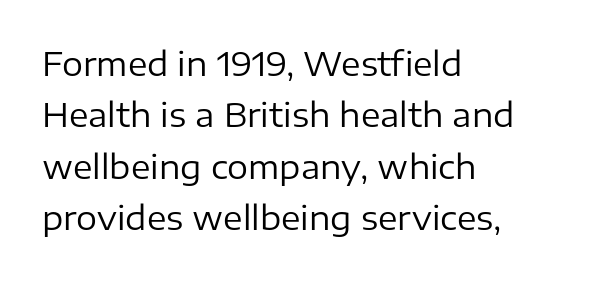
Q: Is the text bold? A: No.
Q: Is the text italic (slanted)? A: No, it is upright.
Q: Is the typeface a serif or a sans-serif typeface? A: Sans-serif.
Q: Is the text underlined? A: No.
Q: How is the paragraph aligned? A: Left-aligned.
Q: Is the spacing between letters normal or unusually wide? A: Normal.
Q: Is the spacing between lines tight, normal or loose? A: Normal.
Q: Width (condensed, normal, or wide)? A: Normal.
Q: Stroke contrast? A: Low.
Q: x-height? A: Medium.
Q: Monospaced? A: No.
